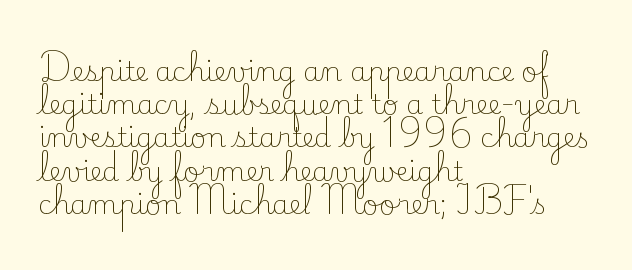
The zone under the glyphs is completely vacant. The passage is arranged the way most books set body copy — flush left. The type sits square on the baseline with zero lean. Weight: in the light-to-regular range. In terms of letterspacing, this is plain default setting.
